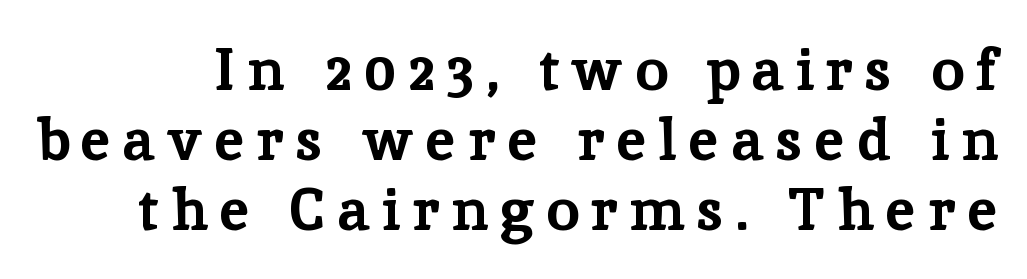
{"serif": "yes", "italic": "no", "bold": "yes", "weight": "bold", "width": "normal", "stroke_contrast": "low", "x_height": "medium", "monospaced": "no", "underline": "no", "line_spacing_ratio": 1.19, "letter_spacing": "wide", "letter_spacing_em": 0.21, "glyph_px": 59}
